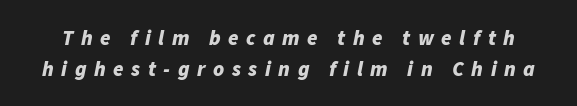
{"italic": "yes", "lean": "right", "slant_degrees": 11, "bold": "yes", "underline": "no", "line_spacing": "normal", "line_spacing_ratio": 1.47, "letter_spacing": "wide", "letter_spacing_em": 0.36, "glyph_px": 21}
